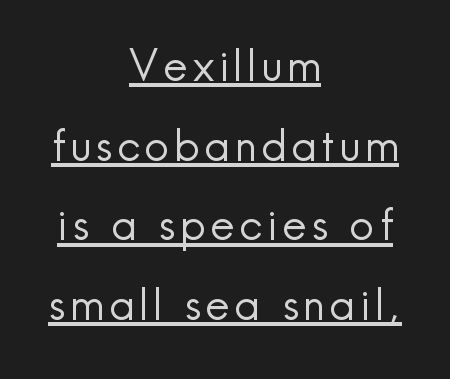
{"serif": "no", "italic": "no", "bold": "no", "weight": "regular", "width": "normal", "x_height": "small", "monospaced": "no", "underline": "yes", "align": "center", "line_spacing_ratio": 1.85, "glyph_px": 43}
